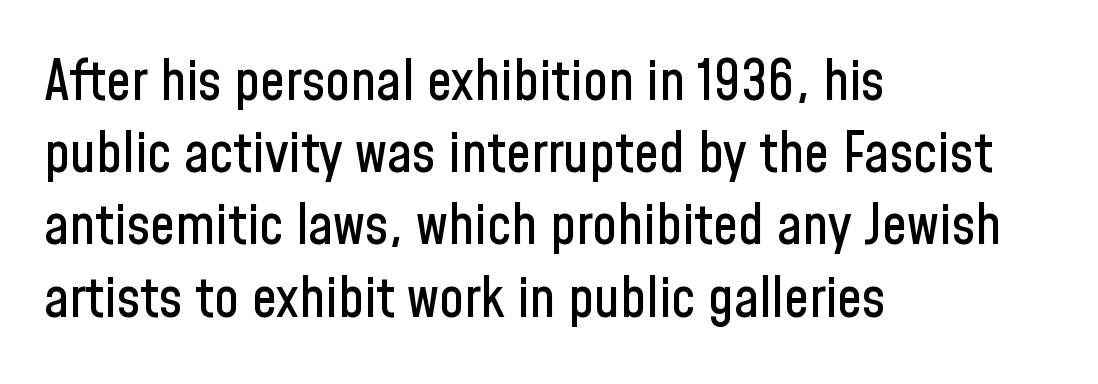
Caption: standard tracking, unaltered. Is this a sans? Yes — the strokes have no serifs. Is the block centered? No — it sits flush against the left margin. The rows are spaced the way most documents space them. Type without underlining. The face used here is proportionally spaced, like ordinary book or web type.
